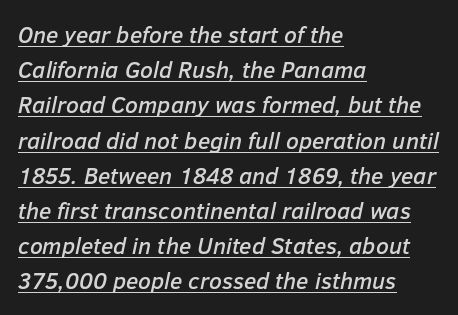
{"italic": "yes", "lean": "right", "slant_degrees": 12, "underline": "yes", "align": "left", "line_spacing": "normal", "line_spacing_ratio": 1.53, "letter_spacing": "normal", "letter_spacing_em": 0.0, "glyph_px": 23}
